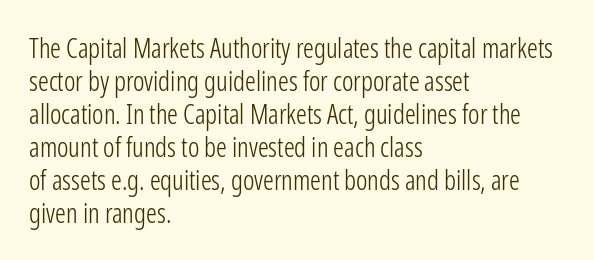
{"italic": "no", "bold": "no", "underline": "no", "align": "left", "line_spacing_ratio": 1.22, "letter_spacing": "normal", "letter_spacing_em": 0.0, "glyph_px": 27}
